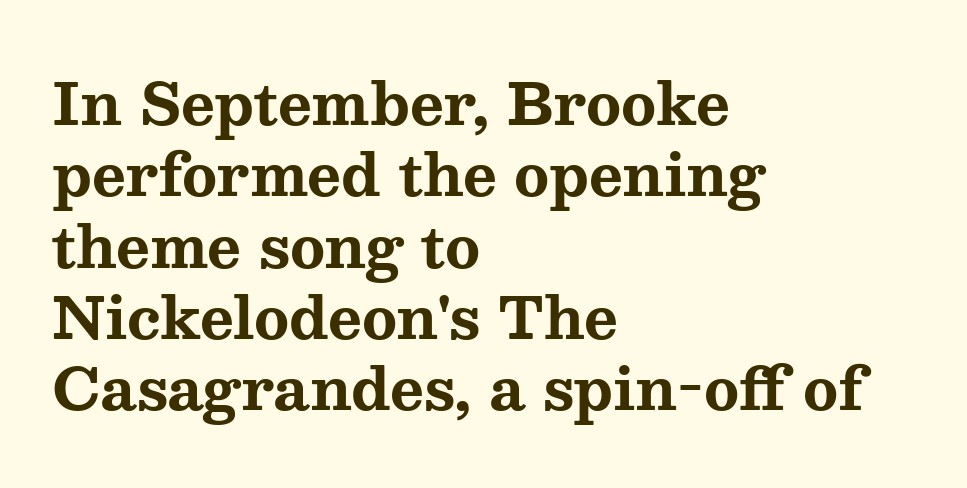
Q: Is the text bold? A: Yes.
Q: Is the text italic (slanted)? A: No, it is upright.
Q: Is the typeface a serif or a sans-serif typeface? A: Serif.
Q: Is the text underlined? A: No.
Q: How is the paragraph aligned? A: Left-aligned.
Q: Is the spacing between letters normal or unusually wide? A: Normal.
Q: Width (condensed, normal, or wide)? A: Wide.
Q: Stroke contrast? A: Medium.
Q: x-height? A: Medium.
Q: Monospaced? A: No.
